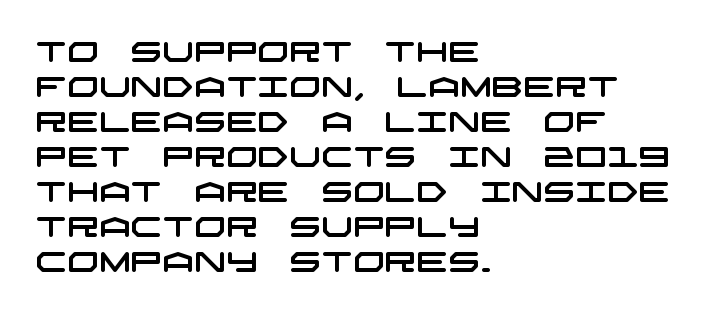
The image shows 28 px wide sans-serif type; set left-aligned, normal line spacing (1.25x), normal letter spacing, not underlined; low stroke contrast and a large x-height.
